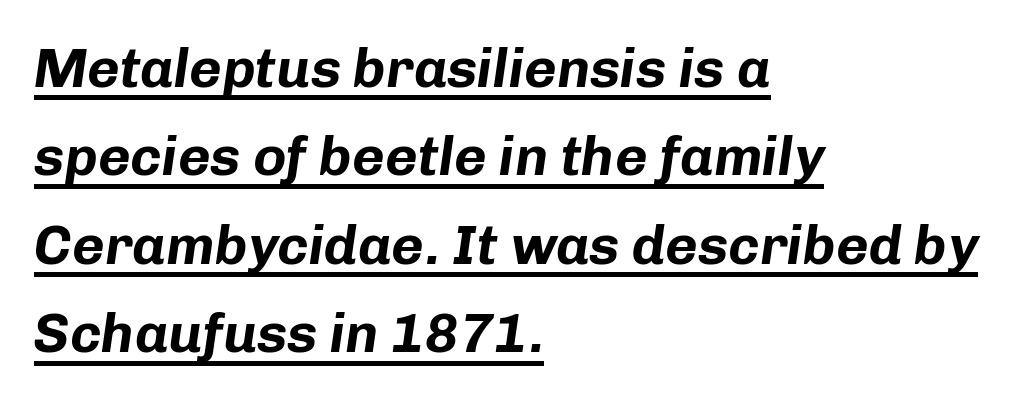
{"italic": "yes", "lean": "right", "slant_degrees": 8, "bold": "yes", "weight": "bold", "width": "normal", "stroke_contrast": "low", "x_height": "medium", "monospaced": "no", "underline": "yes", "align": "left", "line_spacing": "normal", "line_spacing_ratio": 1.58, "letter_spacing": "normal", "letter_spacing_em": 0.0, "glyph_px": 56}
